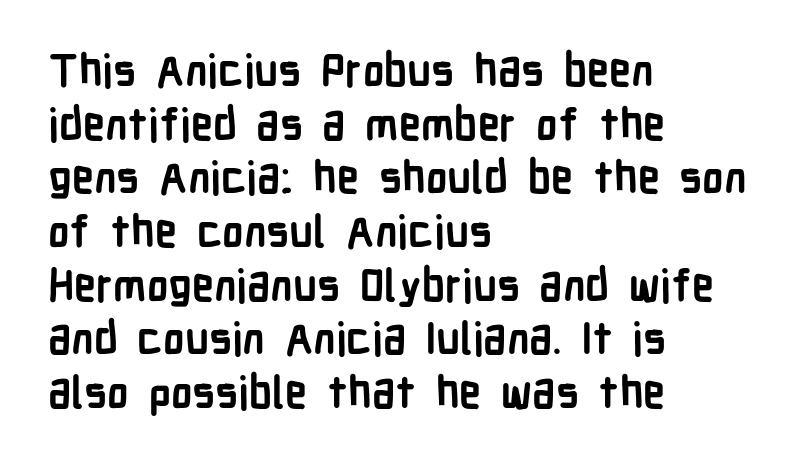
{"serif": "no", "italic": "no", "bold": "yes", "weight": "semibold", "width": "condensed", "stroke_contrast": "low", "x_height": "medium", "monospaced": "no", "underline": "no", "align": "left", "line_spacing_ratio": 1.22, "letter_spacing": "normal", "letter_spacing_em": 0.0, "glyph_px": 44}
